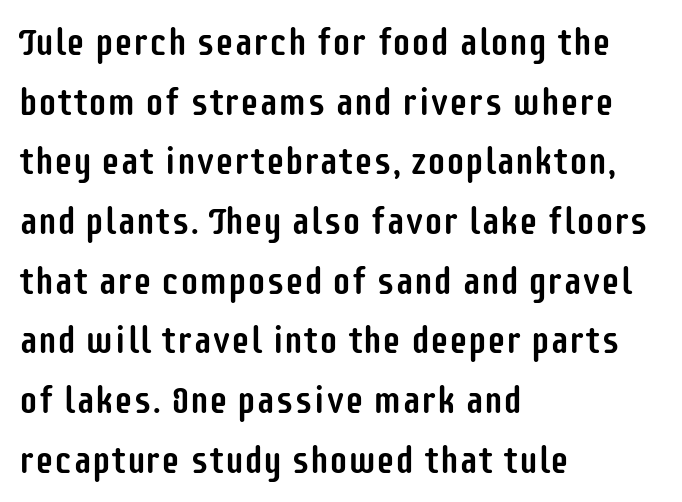
The image shows 38 px condensed sans-serif type, upright; set left-aligned, normal line spacing (1.57x), normal letter spacing, not underlined; low stroke contrast and a large x-height.
